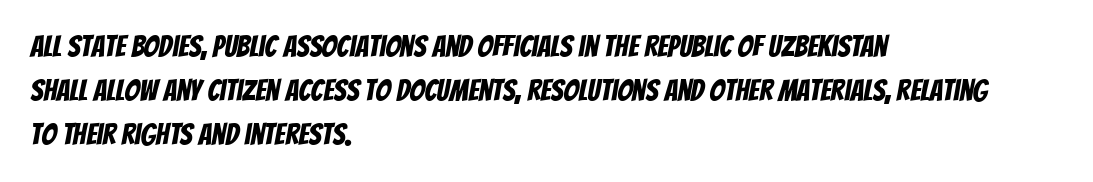
The image shows 30 px condensed sans-serif type; set left-aligned, normal line spacing (1.47x), normal letter spacing, not underlined; low stroke contrast and a large x-height.
